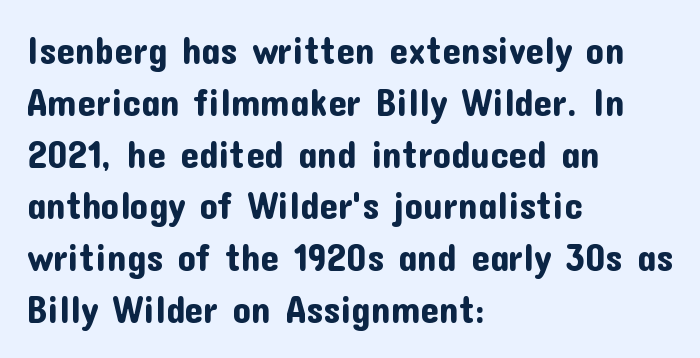
Q: Is the text italic (slanted)? A: No, it is upright.
Q: Is the typeface a serif or a sans-serif typeface? A: Sans-serif.
Q: Is the text underlined? A: No.
Q: How is the paragraph aligned? A: Left-aligned.
Q: Is the spacing between letters normal or unusually wide? A: Normal.
Q: Is the spacing between lines tight, normal or loose? A: Normal.
Q: Width (condensed, normal, or wide)? A: Normal.
Q: Stroke contrast? A: Low.
Q: x-height? A: Medium.
Q: Monospaced? A: No.
